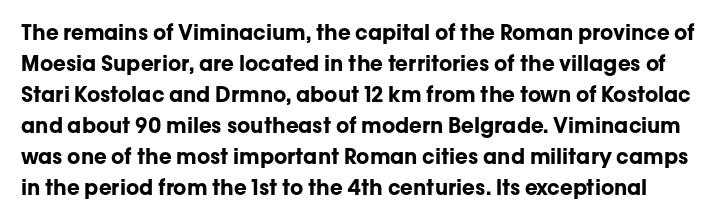
Each row of text sits above clean, open space. Designer's note — italics off, roman on. Letter spacing: default. Honestly, the row spacing looks completely unremarkable. Pretty heavy lettering here — definitely bold.
